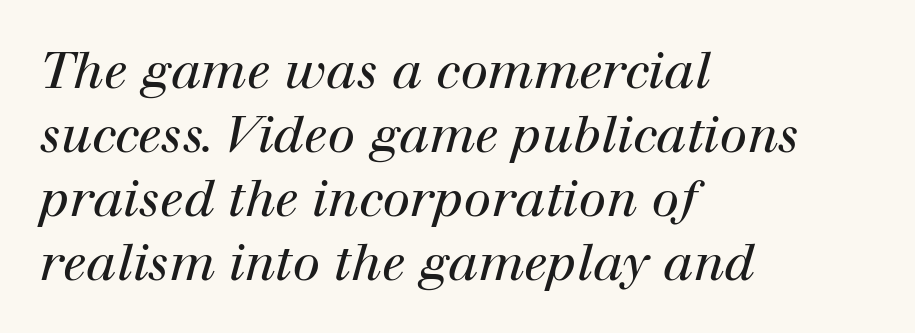
The string is rendered with underlining switched off. The face used here has a pronounced slope to its letters. This sample has the flowing, uneven cadence of proportional lettering. Here the glyphs are tracked normally, forming tight word shapes.
